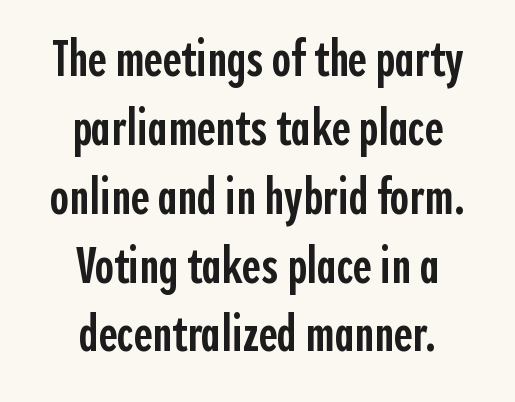
{"serif": "no", "italic": "no", "bold": "semi", "weight": "semibold", "width": "condensed", "x_height": "medium", "monospaced": "no", "underline": "no", "align": "center", "line_spacing": "normal", "line_spacing_ratio": 1.35, "letter_spacing": "normal", "letter_spacing_em": 0.0, "glyph_px": 51}
